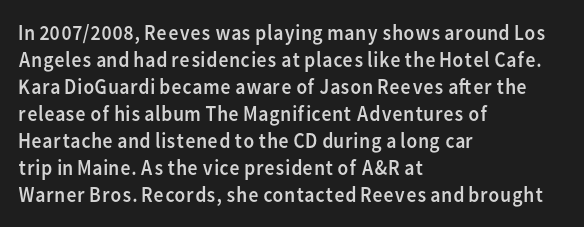
{"italic": "no", "bold": "no", "underline": "no", "align": "left", "line_spacing_ratio": 1.23, "letter_spacing": "normal", "letter_spacing_em": 0.0, "glyph_px": 22}
